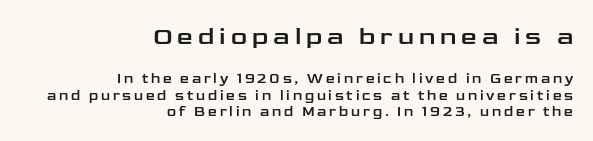
The image shows 25 px text type, upright; set right-aligned, line spacing 1.17x, unusually wide letter spacing (+0.2 em), not underlined; the first (top) block is 1.79x larger.
